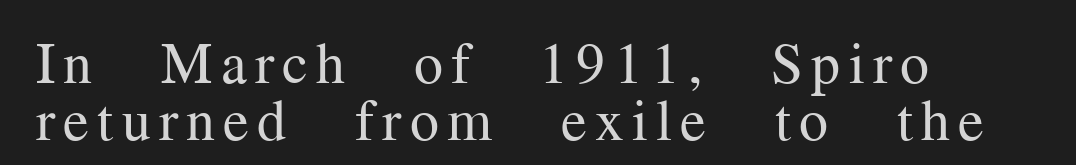
Summary of vertical rhythm: compact, with narrow interline spacing. Designer's note — italics off, roman on. Words float on clear page, feet unadorned. The passage shown is typeset with a serif family. Typeset ragged right — the left edge is the straight one. You could not count columns in this text — the font is proportionally spaced.
